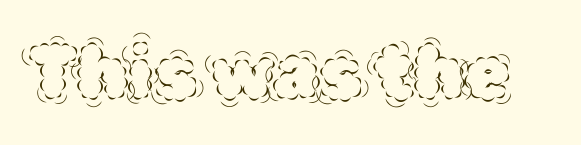
{"italic": "no", "bold": "no", "weight": "thin", "width": "normal", "x_height": "large", "monospaced": "no", "underline": "no", "letter_spacing": "normal", "letter_spacing_em": 0.0, "glyph_px": 74}
